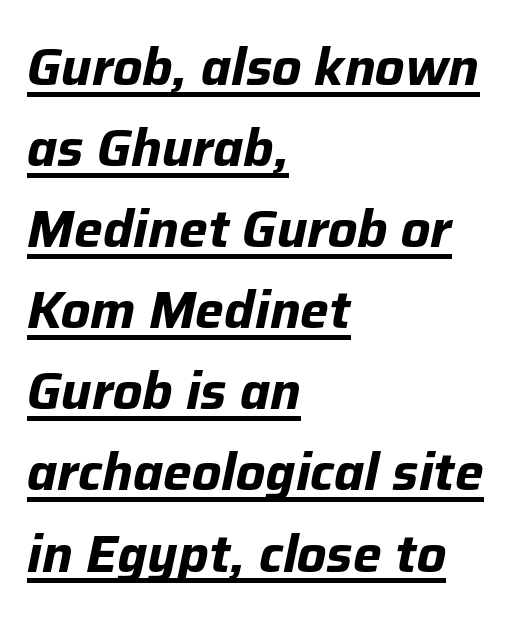
The image shows 51 px bold type, italic (leaning right); set left-aligned, normal line spacing (1.59x), normal letter spacing, underlined; low stroke contrast and a medium x-height.
